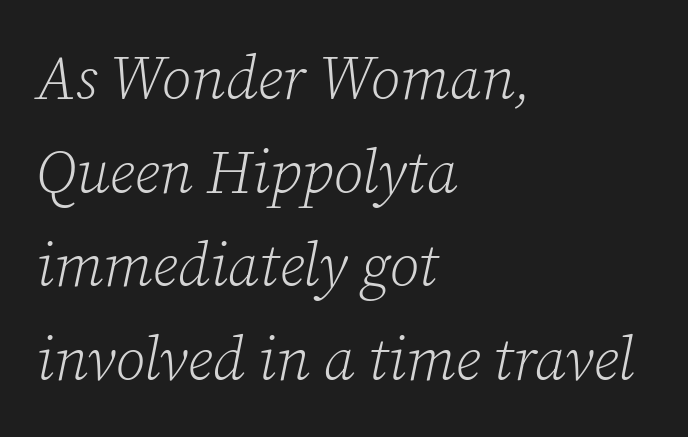
{"serif": "yes", "italic": "yes", "lean": "right", "slant_degrees": 12, "bold": "no", "weight": "light", "width": "normal", "stroke_contrast": "low", "x_height": "medium", "monospaced": "no", "underline": "no", "align": "left", "line_spacing": "normal", "line_spacing_ratio": 1.56, "letter_spacing": "normal", "letter_spacing_em": 0.0, "glyph_px": 60}
